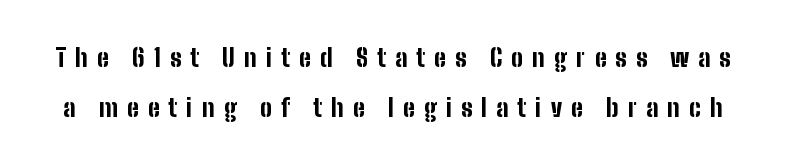
The image shows 24 px bold type, upright; set loose line spacing (2.1x), unusually wide letter spacing (+0.38 em), not underlined.
